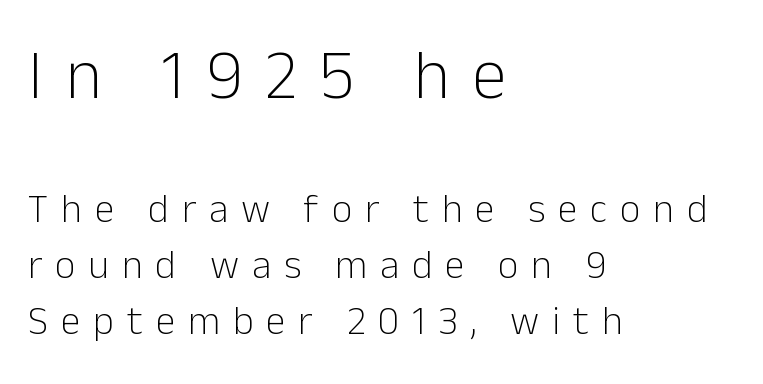
Q: Is the text bold? A: No.
Q: Is the text italic (slanted)? A: No, it is upright.
Q: Is the typeface a serif or a sans-serif typeface? A: Sans-serif.
Q: Is the text underlined? A: No.
Q: How is the paragraph aligned? A: Left-aligned.
Q: Is the spacing between letters normal or unusually wide? A: Unusually wide.
Q: Is the spacing between lines tight, normal or loose? A: Normal.
Q: Which block of text is set in a larger size, the first (top) or the second (bottom)? A: The first (top) one.
Q: Width (condensed, normal, or wide)? A: Normal.
Q: Stroke contrast? A: Low.
Q: x-height? A: Medium.
Q: Monospaced? A: No.
